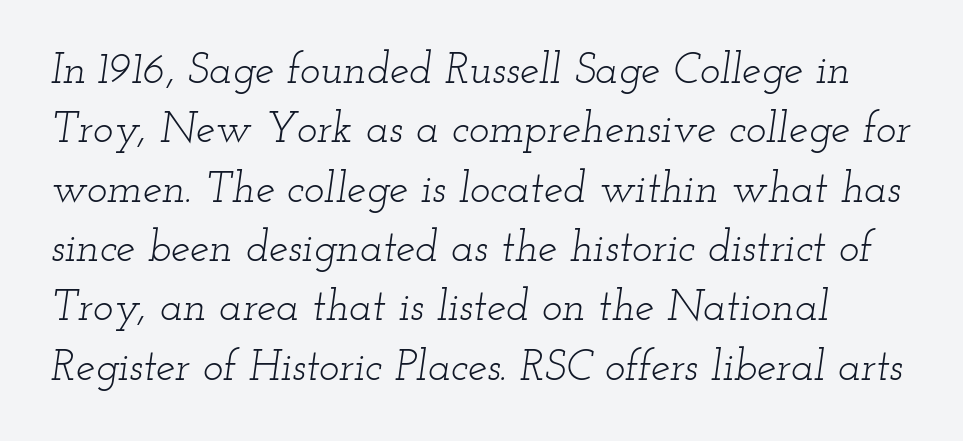
{"serif": "yes", "italic": "yes", "lean": "right", "slant_degrees": 12, "bold": "no", "weight": "light", "width": "wide", "stroke_contrast": "low", "x_height": "small", "monospaced": "no", "underline": "no", "line_spacing": "normal", "line_spacing_ratio": 1.38, "letter_spacing": "normal", "letter_spacing_em": 0.0, "glyph_px": 43}
